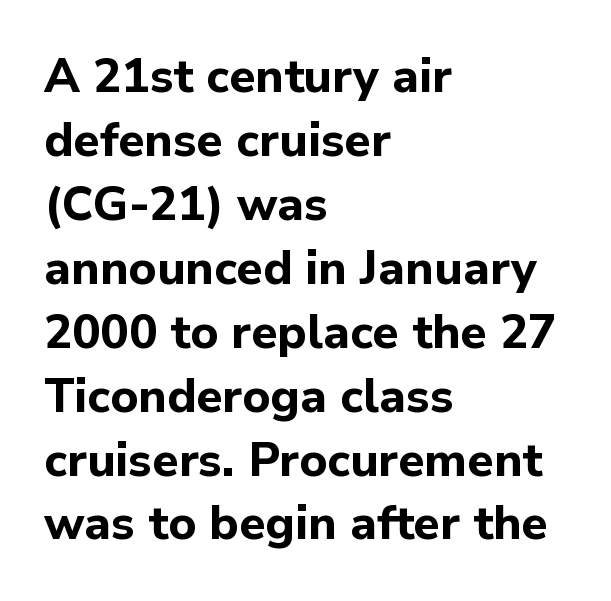
This sample keeps an unexceptional amount of space between lines. This is heavy type, rendered in bold. In terms of letterform style, serifs are entirely absent. The face used here is rendered with its standard letterfit.
